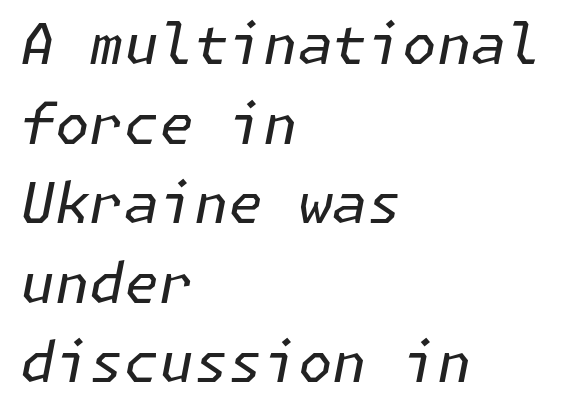
{"italic": "yes", "lean": "right", "slant_degrees": 11, "bold": "no", "weight": "regular", "width": "normal", "stroke_contrast": "low", "x_height": "medium", "underline": "no", "align": "left", "line_spacing": "normal", "line_spacing_ratio": 1.42, "letter_spacing": "normal", "letter_spacing_em": 0.0, "glyph_px": 56}
